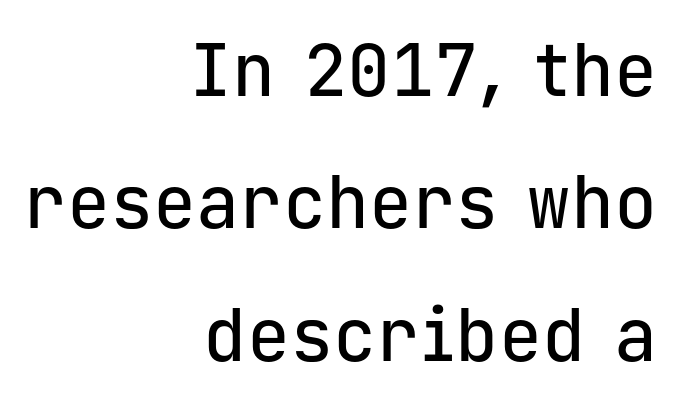
Q: Is the text italic (slanted)? A: No, it is upright.
Q: Is the typeface a serif or a sans-serif typeface? A: Sans-serif.
Q: Is the text underlined? A: No.
Q: How is the paragraph aligned? A: Right-aligned.
Q: Is the spacing between letters normal or unusually wide? A: Normal.
Q: Width (condensed, normal, or wide)? A: Normal.
Q: Stroke contrast? A: Low.
Q: x-height? A: Medium.
Q: Monospaced? A: Yes.
